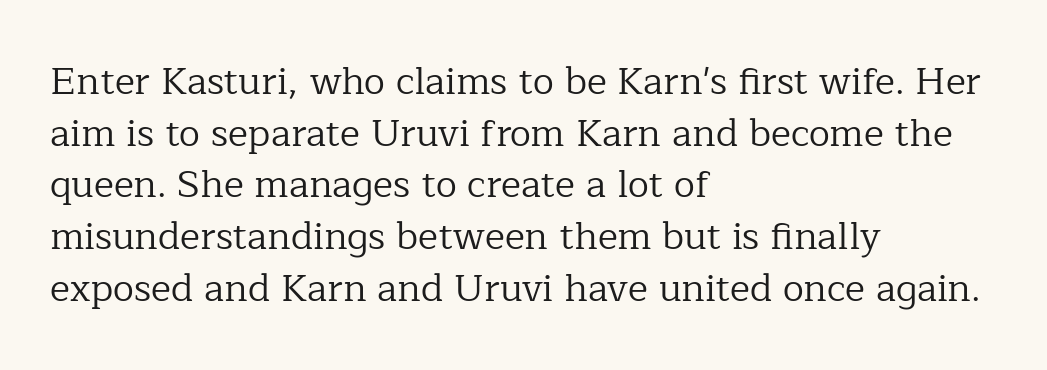
The image shows 38 px regular-weight serif type, upright; set left-aligned, normal line spacing (1.36x), normal letter spacing, not underlined; low stroke contrast and a medium x-height.
